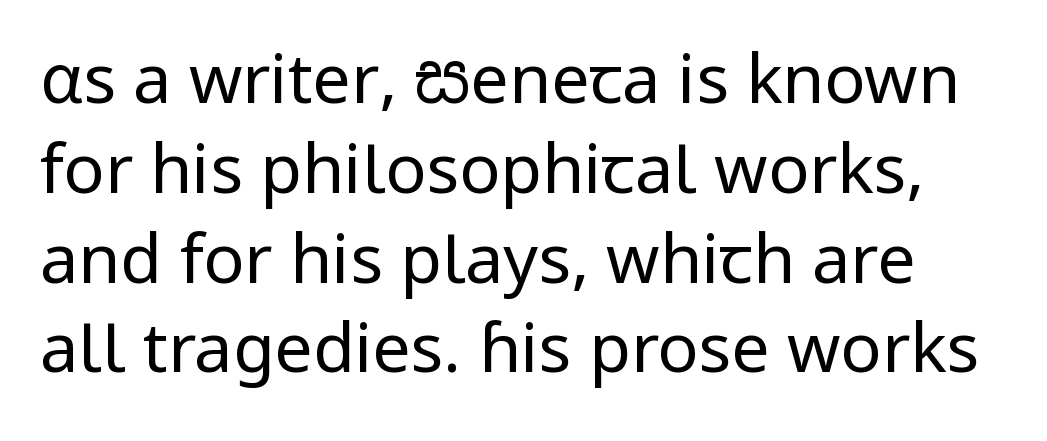
The image shows 68 px regular-weight sans-serif type, upright; set normal line spacing (1.32x), normal letter spacing, not underlined; low stroke contrast and a medium x-height.
